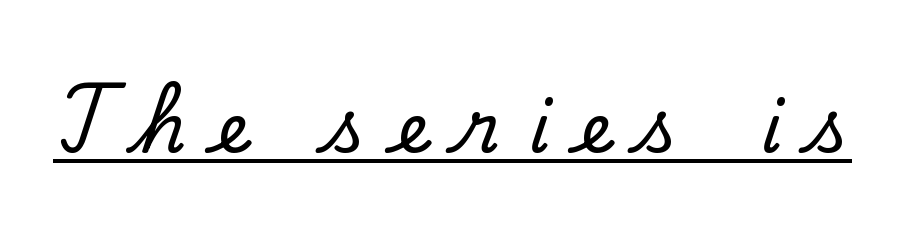
The passage shown is typed in a proportional face where columns would drift. Characters follow at a spacing far wider than the type designer built in. Typographically, this falls in the serif category. The rendered words wear a rule along their underside.
